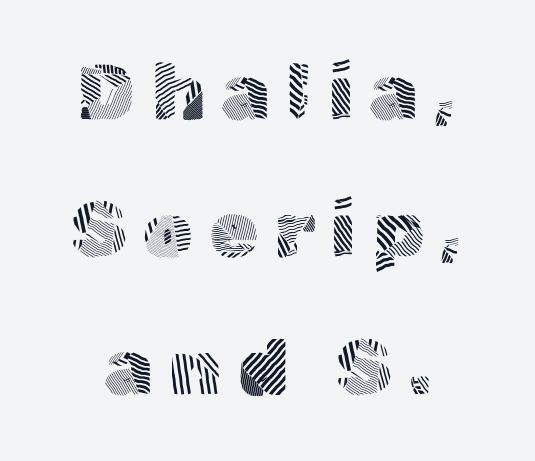
{"serif": "no", "italic": "no", "bold": "no", "weight": "light", "width": "normal", "x_height": "medium", "monospaced": "no", "underline": "no", "line_spacing_ratio": 1.74, "letter_spacing": "wide", "letter_spacing_em": 0.2, "glyph_px": 79}
